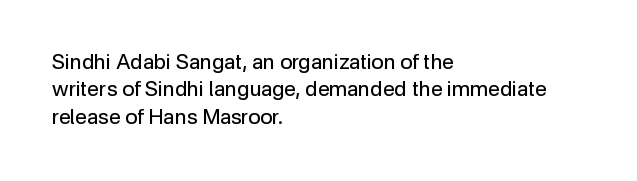
{"italic": "no", "bold": "no", "underline": "no", "align": "left", "line_spacing": "normal", "line_spacing_ratio": 1.3, "letter_spacing": "normal", "letter_spacing_em": 0.0, "glyph_px": 21}
